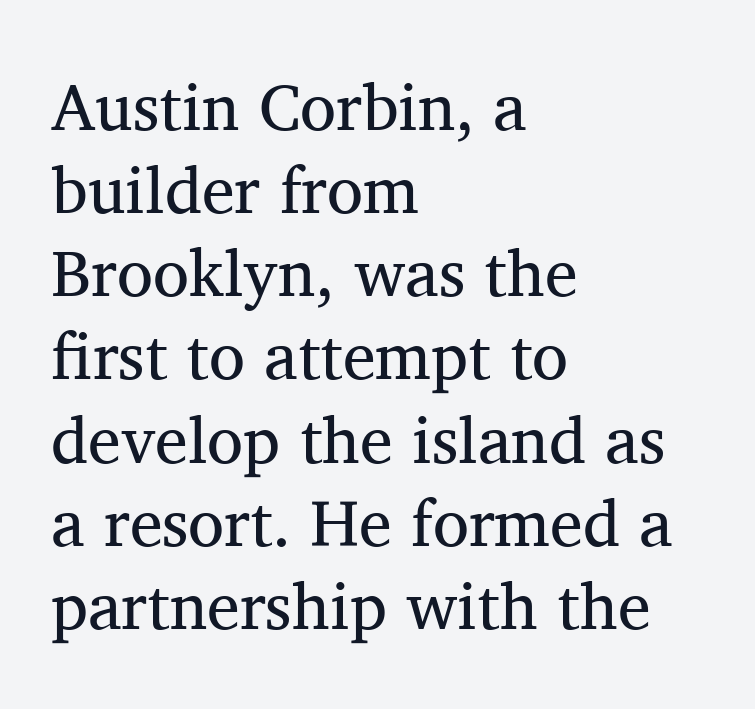
{"serif": "yes", "italic": "no", "bold": "no", "weight": "regular", "width": "normal", "stroke_contrast": "medium", "x_height": "medium", "monospaced": "no", "underline": "no", "align": "left", "line_spacing": "normal", "line_spacing_ratio": 1.26, "letter_spacing": "normal", "letter_spacing_em": 0.0, "glyph_px": 66}
